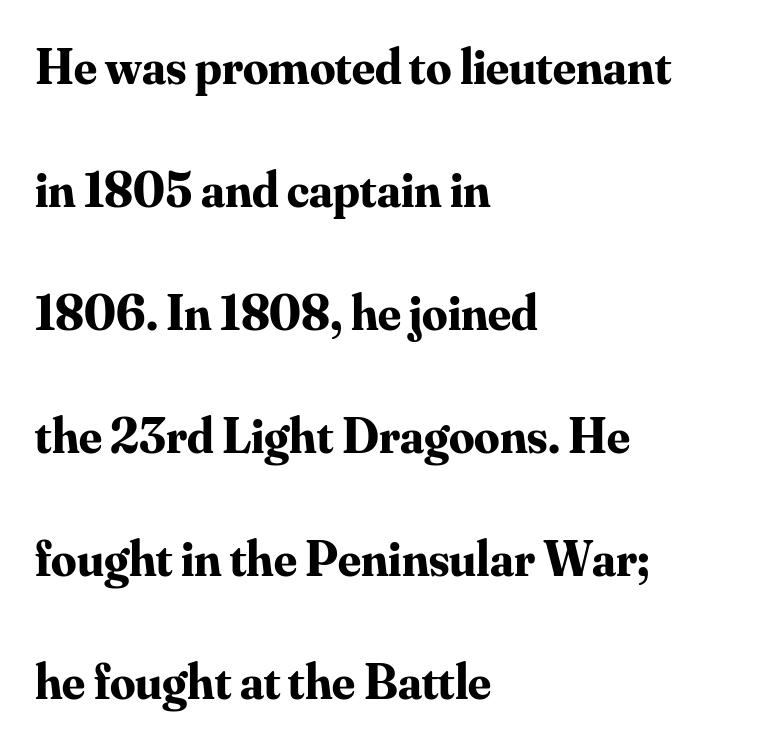
Think of a printed novel: that variable character pitch is what you see here. The rendering uses a large line-height, opening up the rows. Posture: straight, roman, zero tilt. Notice how the passage keeps a crisp vertical edge on the left only. Note: serifs present on the glyphs.
